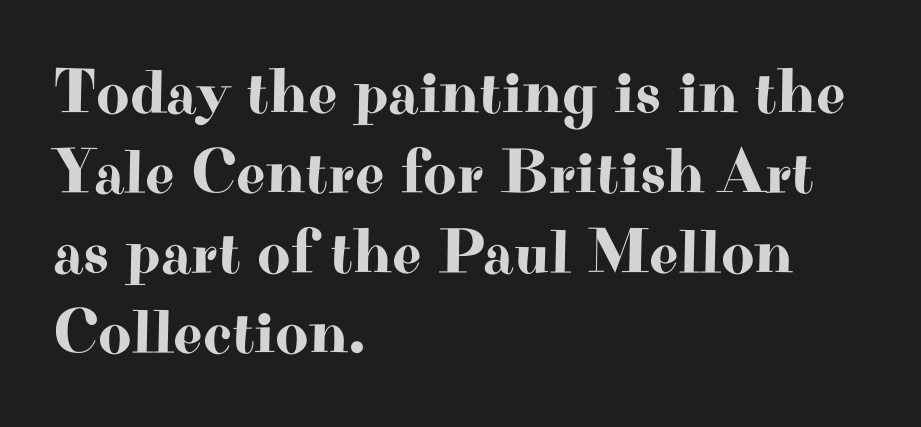
{"serif": "yes", "italic": "no", "width": "wide", "stroke_contrast": "high", "x_height": "small", "monospaced": "no", "underline": "no", "align": "left", "line_spacing": "normal", "line_spacing_ratio": 1.25, "letter_spacing": "normal", "letter_spacing_em": 0.0, "glyph_px": 64}
